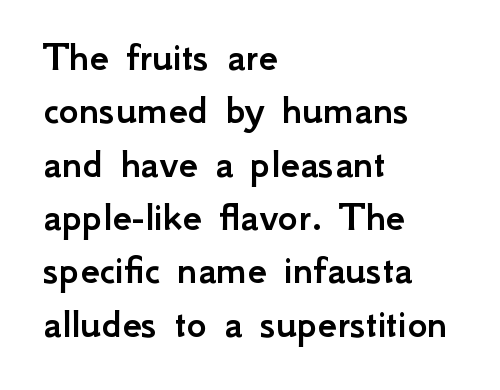
Q: Is the text italic (slanted)? A: No, it is upright.
Q: Is the typeface a serif or a sans-serif typeface? A: Sans-serif.
Q: Is the text underlined? A: No.
Q: How is the paragraph aligned? A: Left-aligned.
Q: Is the spacing between letters normal or unusually wide? A: Normal.
Q: Width (condensed, normal, or wide)? A: Normal.
Q: Stroke contrast? A: Low.
Q: x-height? A: Small.
Q: Monospaced? A: No.
